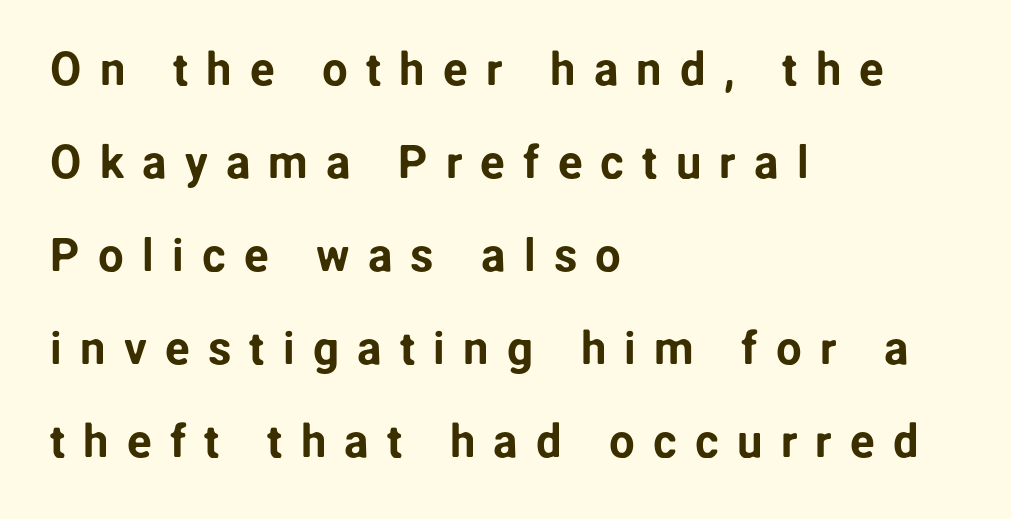
This rendering uses left alignment, leaving the right contour irregular. The typography opts for an upright posture over an oblique one. Display-style spreading of the glyphs; the letterfit is very open. Loosely led — the rows are spread out. Think of a printed novel: that variable character pitch is what you see here.
